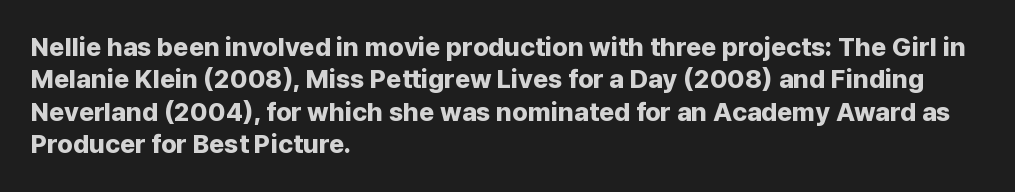
{"italic": "no", "bold": "yes", "underline": "no", "align": "left", "line_spacing": "normal", "line_spacing_ratio": 1.25, "letter_spacing": "normal", "letter_spacing_em": 0.0, "glyph_px": 26}
